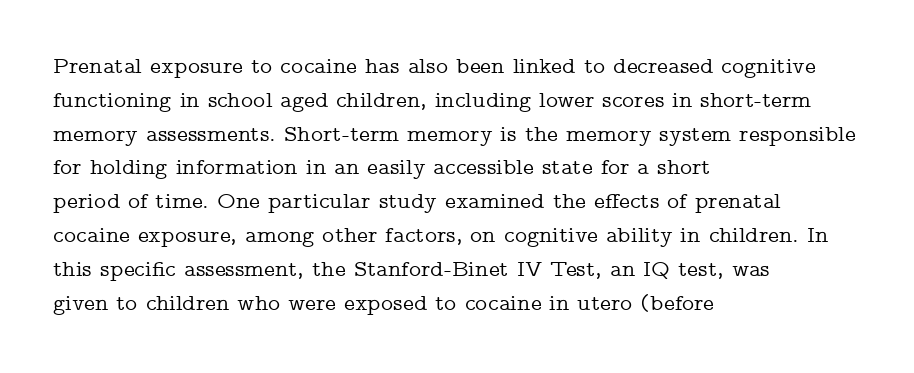
Left-aligned paragraph, ragged on the right. Compared with typical body copy, the letter spacing here is the same. A roman cut, with each character standing at attention. Baseline-to-baseline distance is the conventional proportion of letter height. The string is rendered with underlining switched off.
